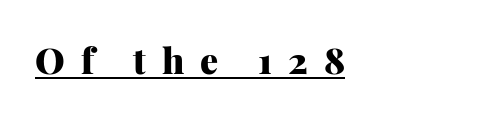
{"serif": "yes", "italic": "no", "bold": "yes", "weight": "heavy", "width": "normal", "stroke_contrast": "medium", "x_height": "medium", "monospaced": "no", "underline": "yes", "letter_spacing": "wide", "letter_spacing_em": 0.44, "glyph_px": 36}
